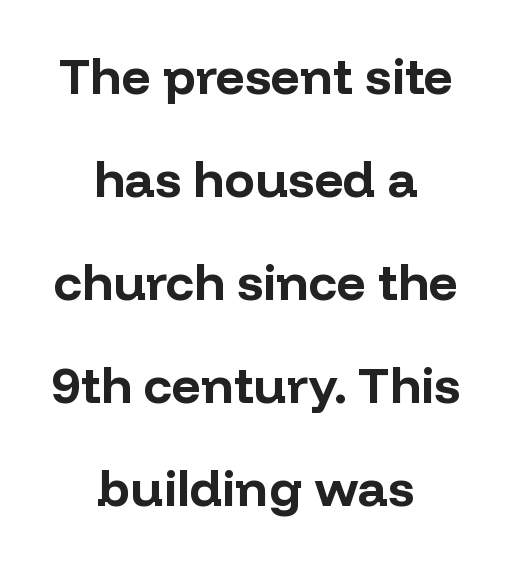
The face used here is a sans, in the tradition of grotesques and geometrics. Centered paragraph, ragged on both sides. The passage shown is typed in a proportional face where columns would drift. Characters follow at the spacing the type designer built in. Lines of text with bare space underneath. Notice the wide empty band between every row — that's loose leading.
